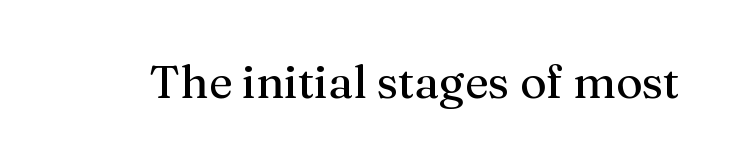
The image shows 46 px regular-weight serif type, upright; set normal letter spacing, not underlined; medium stroke contrast and a medium x-height.
